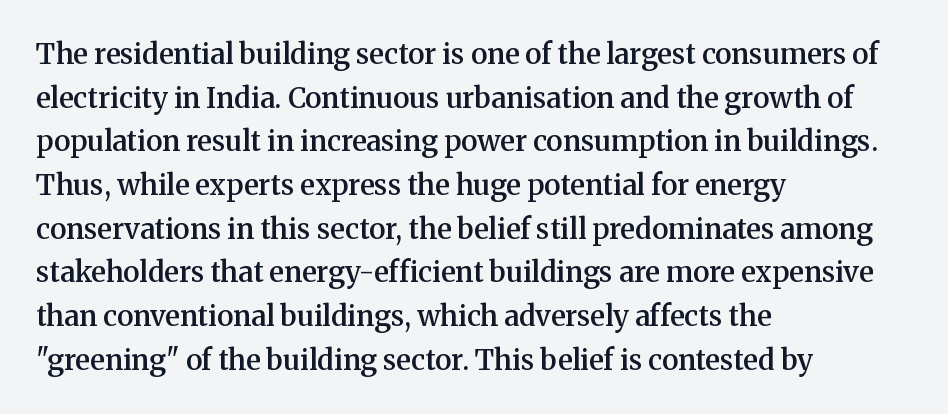
The image shows 28 px semibold serif type, upright; set left-aligned, normal line spacing (1.56x), normal letter spacing, not underlined; medium stroke contrast and a medium x-height.
